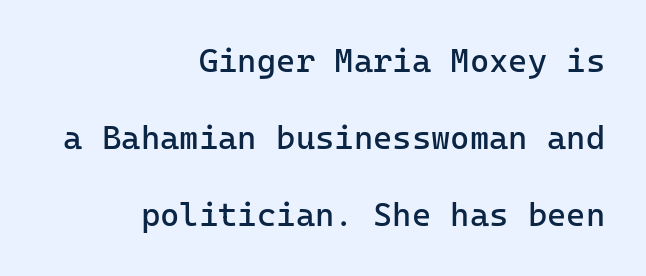
{"serif": "no", "italic": "no", "bold": "no", "weight": "regular", "width": "normal", "stroke_contrast": "low", "x_height": "medium", "monospaced": "yes", "underline": "no", "align": "right", "line_spacing": "loose", "line_spacing_ratio": 2.34, "letter_spacing": "normal", "letter_spacing_em": 0.0, "glyph_px": 33}
